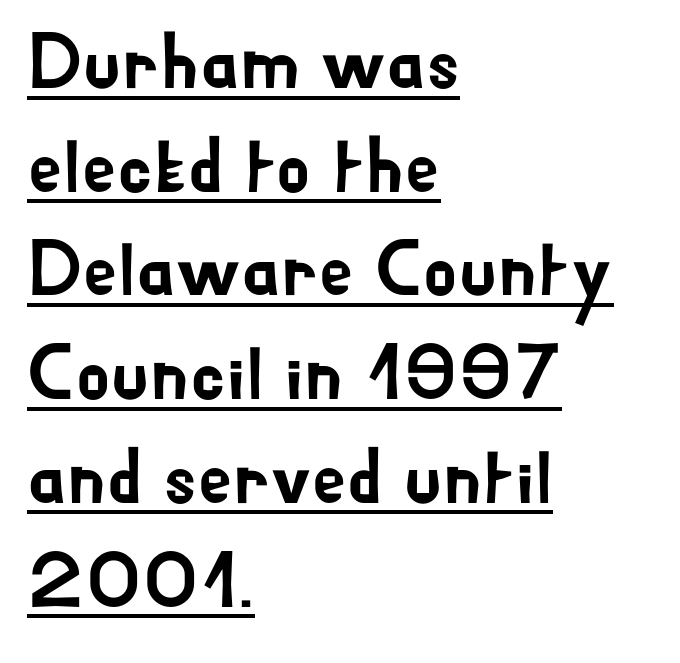
Q: Is the text italic (slanted)? A: No, it is upright.
Q: Is the typeface a serif or a sans-serif typeface? A: Sans-serif.
Q: Is the text underlined? A: Yes.
Q: How is the paragraph aligned? A: Left-aligned.
Q: Is the spacing between letters normal or unusually wide? A: Normal.
Q: Is the spacing between lines tight, normal or loose? A: Normal.
Q: Width (condensed, normal, or wide)? A: Normal.
Q: Stroke contrast? A: Low.
Q: x-height? A: Small.
Q: Monospaced? A: No.
